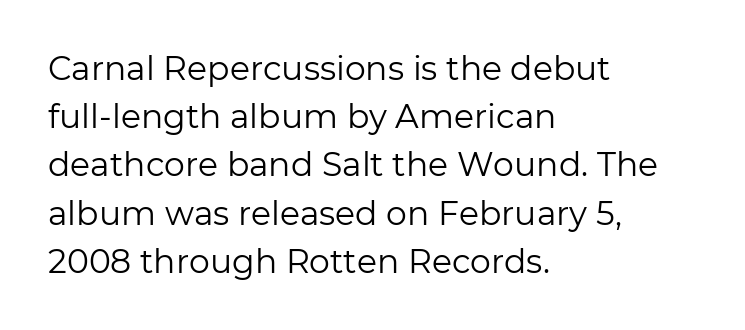
Q: Is the text bold? A: No.
Q: Is the text italic (slanted)? A: No, it is upright.
Q: Is the typeface a serif or a sans-serif typeface? A: Sans-serif.
Q: Is the text underlined? A: No.
Q: How is the paragraph aligned? A: Left-aligned.
Q: Is the spacing between letters normal or unusually wide? A: Normal.
Q: Is the spacing between lines tight, normal or loose? A: Normal.
Q: Width (condensed, normal, or wide)? A: Normal.
Q: Stroke contrast? A: Low.
Q: x-height? A: Medium.
Q: Monospaced? A: No.
